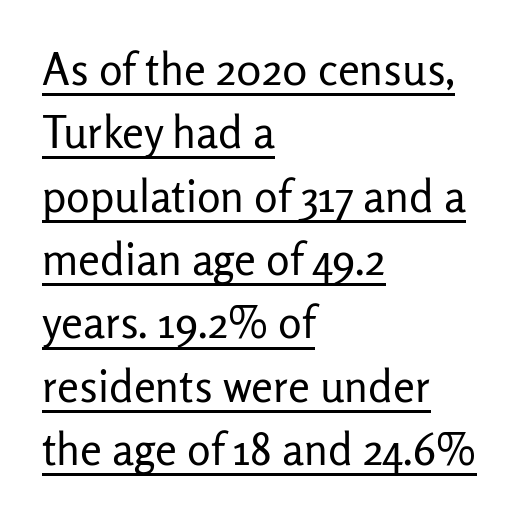
Underline: present. Looks like regular typesetting: each glyph gets only the width it needs. There is no visible air inserted between adjacent glyphs. Stem width sits at or under what a default text font uses. The setting favours the left margin, as ordinary paragraphs usually do.
